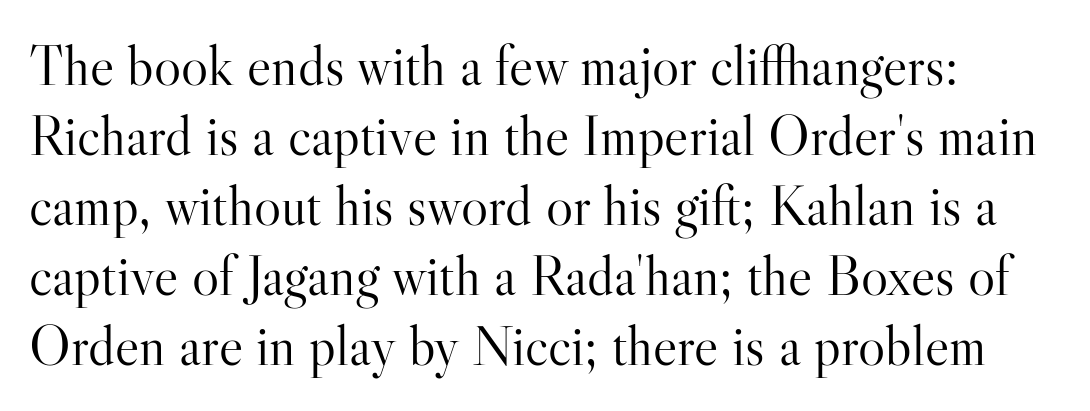
Q: Is the text bold? A: No.
Q: Is the text italic (slanted)? A: No, it is upright.
Q: Is the typeface a serif or a sans-serif typeface? A: Serif.
Q: Is the text underlined? A: No.
Q: Is the spacing between letters normal or unusually wide? A: Normal.
Q: Width (condensed, normal, or wide)? A: Normal.
Q: Stroke contrast? A: High.
Q: x-height? A: Small.
Q: Monospaced? A: No.
